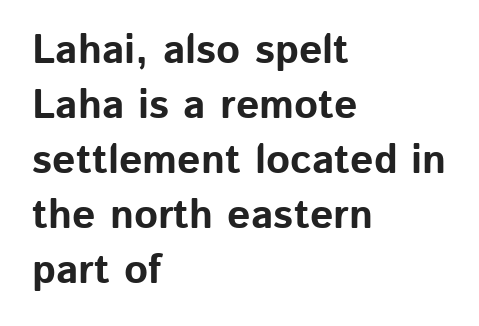
Q: Is the text bold? A: Yes.
Q: Is the text italic (slanted)? A: No, it is upright.
Q: Is the typeface a serif or a sans-serif typeface? A: Sans-serif.
Q: Is the text underlined? A: No.
Q: How is the paragraph aligned? A: Left-aligned.
Q: Is the spacing between letters normal or unusually wide? A: Normal.
Q: Is the spacing between lines tight, normal or loose? A: Normal.
Q: Width (condensed, normal, or wide)? A: Normal.
Q: Stroke contrast? A: Low.
Q: x-height? A: Medium.
Q: Monospaced? A: No.
